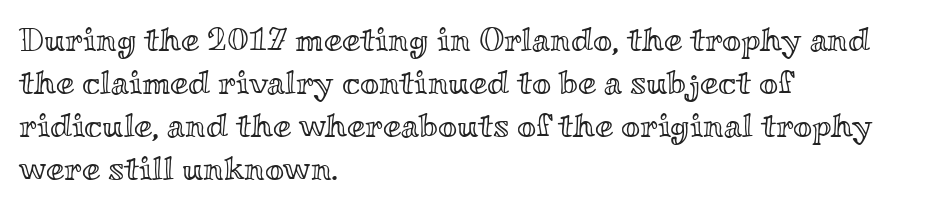
{"italic": "no", "width": "wide", "x_height": "small", "monospaced": "no", "underline": "no", "align": "left", "line_spacing": "normal", "line_spacing_ratio": 1.3, "letter_spacing": "normal", "letter_spacing_em": 0.0, "glyph_px": 33}
